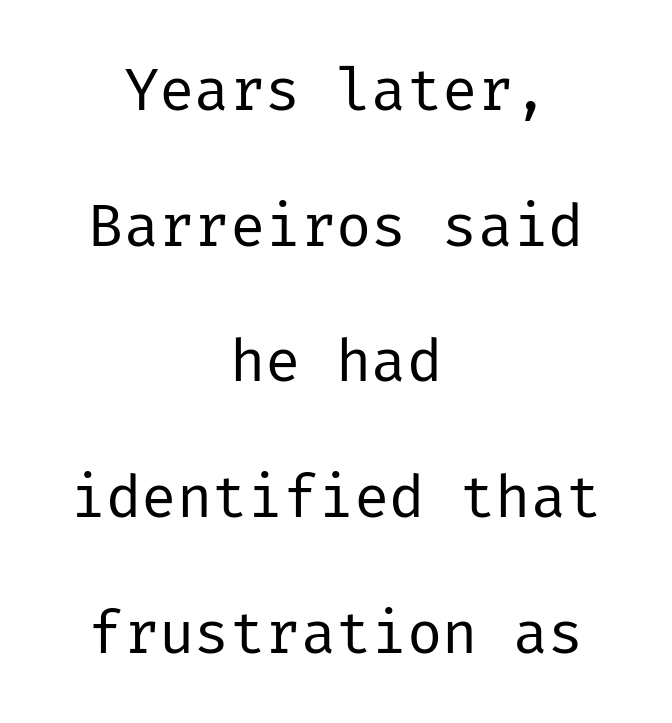
{"serif": "no", "italic": "no", "bold": "no", "weight": "regular", "width": "normal", "stroke_contrast": "low", "x_height": "medium", "underline": "no", "align": "center", "line_spacing": "loose", "line_spacing_ratio": 2.3, "letter_spacing": "normal", "letter_spacing_em": 0.0, "glyph_px": 59}
